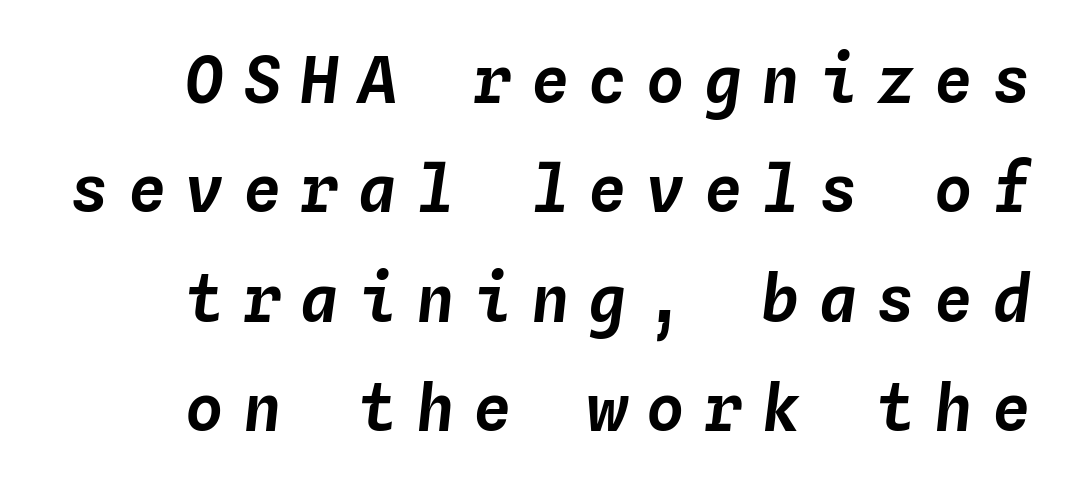
Q: Is the text italic (slanted)? A: Yes, it leans right by about 4 degrees.
Q: Is the text underlined? A: No.
Q: Is the spacing between letters normal or unusually wide? A: Unusually wide.
Q: Width (condensed, normal, or wide)? A: Normal.
Q: Stroke contrast? A: Low.
Q: x-height? A: Medium.
Q: Monospaced? A: Yes.
